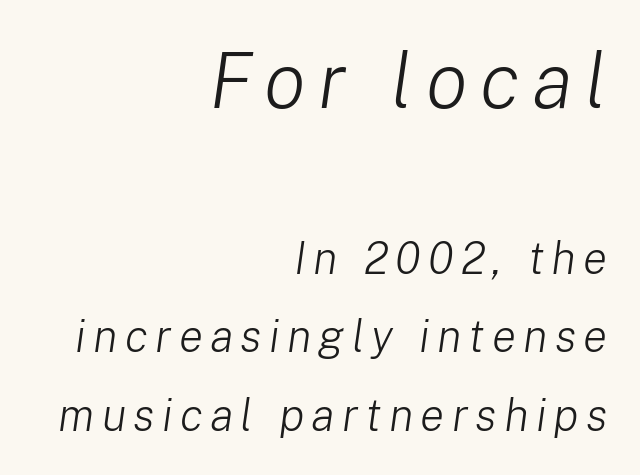
The earlier block is typeset at a bigger size than the later block. The letters are slanted; this is an italic face. A clean baseline with only descenders dipping below it. Is the block centered? No — it sits flush against the right margin. Looks like regular typesetting: each glyph gets only the width it needs.
